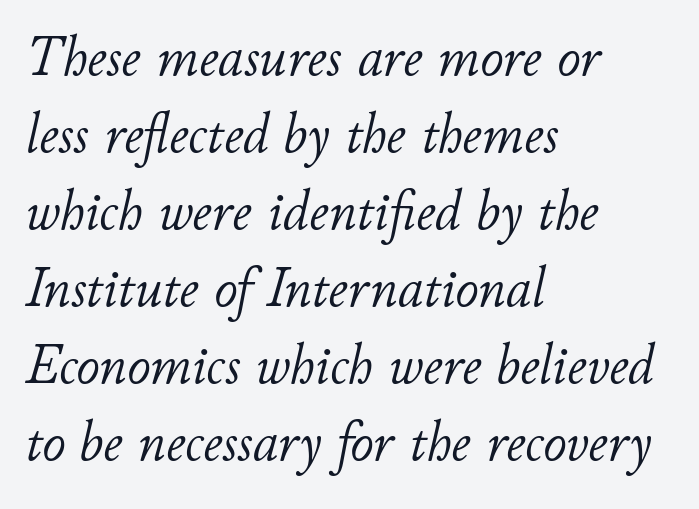
Glyph-to-glyph distance matches everyday printed text. The area under the type is left untouched. Teacher's note: observe the even left margin — that is flush-left alignment. Interline gaps are of average width in this sample. Looks like regular typesetting: each glyph gets only the width it needs. Emphasis-style slanted type is in use.
